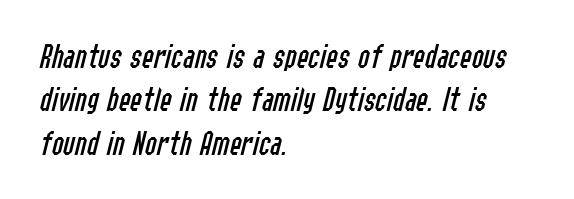
Q: Is the text bold? A: No.
Q: Is the text italic (slanted)? A: Yes, it leans right by about 14 degrees.
Q: Is the text underlined? A: No.
Q: How is the paragraph aligned? A: Left-aligned.
Q: Is the spacing between letters normal or unusually wide? A: Normal.
Q: Width (condensed, normal, or wide)? A: Condensed.
Q: Stroke contrast? A: Low.
Q: x-height? A: Medium.
Q: Monospaced? A: No.
